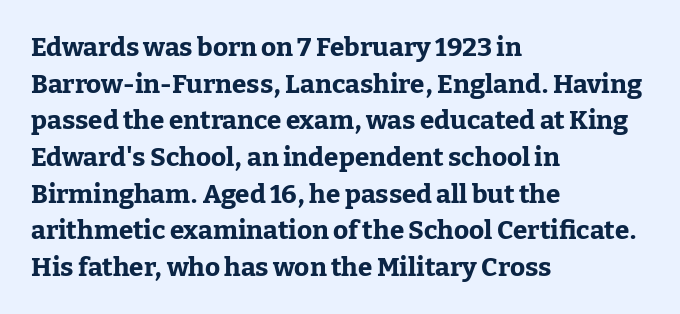
{"italic": "no", "bold": "yes", "underline": "no", "align": "left", "line_spacing": "normal", "line_spacing_ratio": 1.41, "letter_spacing": "normal", "letter_spacing_em": 0.0, "glyph_px": 26}
